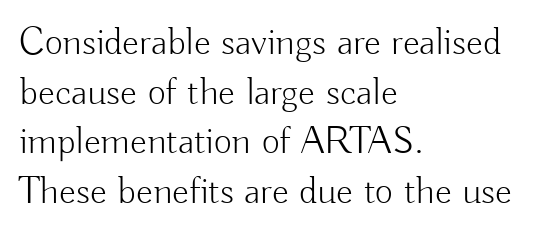
The rendering shows plain stroke endings on the letterforms — a sans-serif design. Stems here are at most as thick as an everyday book face. The letterforms sit shoulder to shoulder at normal distance. Think of a printed novel: that variable character pitch is what you see here.
